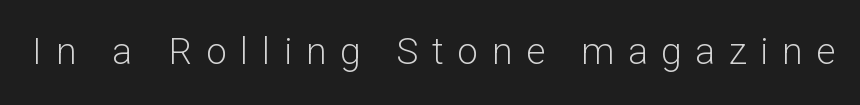
{"serif": "no", "italic": "no", "bold": "no", "weight": "light", "width": "normal", "stroke_contrast": "low", "x_height": "medium", "monospaced": "no", "underline": "no", "letter_spacing": "wide", "letter_spacing_em": 0.37, "glyph_px": 37}
